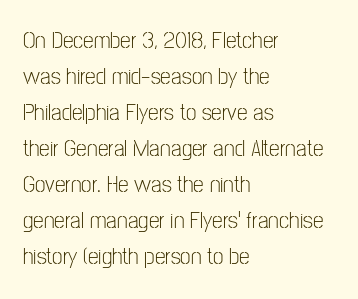
There is no visible air inserted between adjacent glyphs. The rendering anchors every line to the left-hand side. Counters stay open thanks to moderate or lighter strokes. Is there much room between lines? A standard amount, neither cramped nor airy. Type without underlining.
